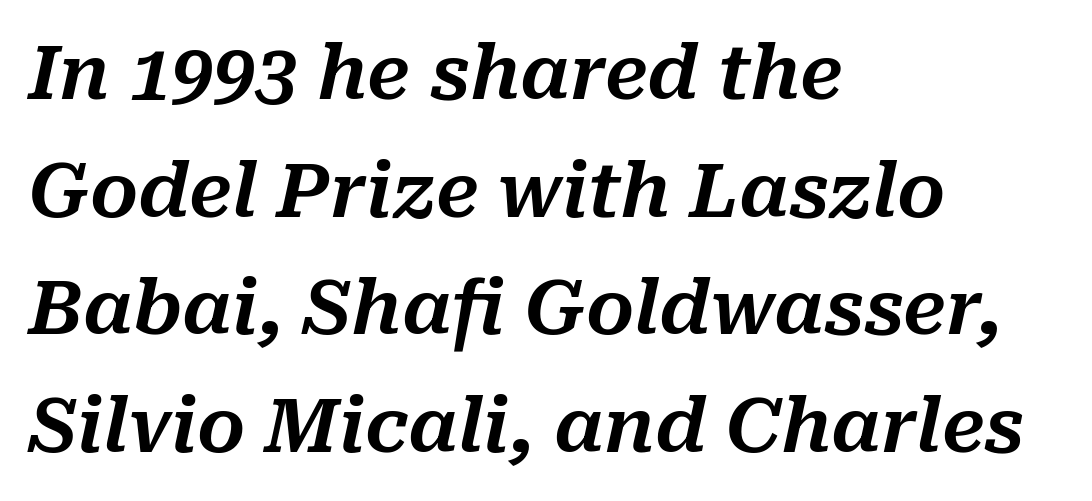
Q: Is the text italic (slanted)? A: Yes, it leans right by about 10 degrees.
Q: Is the text underlined? A: No.
Q: How is the paragraph aligned? A: Left-aligned.
Q: Is the spacing between letters normal or unusually wide? A: Normal.
Q: Is the spacing between lines tight, normal or loose? A: Normal.
Q: Width (condensed, normal, or wide)? A: Normal.
Q: Stroke contrast? A: Medium.
Q: x-height? A: Medium.
Q: Monospaced? A: No.
